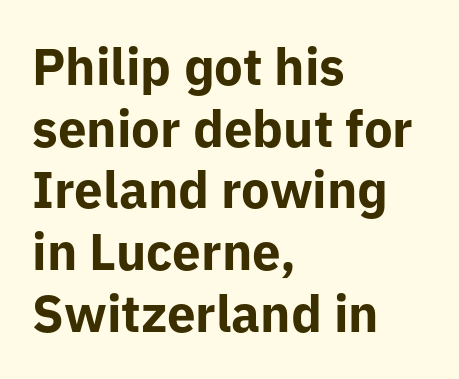
Q: Is the text bold? A: Yes.
Q: Is the text italic (slanted)? A: No, it is upright.
Q: Is the typeface a serif or a sans-serif typeface? A: Sans-serif.
Q: Is the text underlined? A: No.
Q: How is the paragraph aligned? A: Left-aligned.
Q: Is the spacing between letters normal or unusually wide? A: Normal.
Q: Width (condensed, normal, or wide)? A: Normal.
Q: Stroke contrast? A: Low.
Q: x-height? A: Medium.
Q: Monospaced? A: No.
